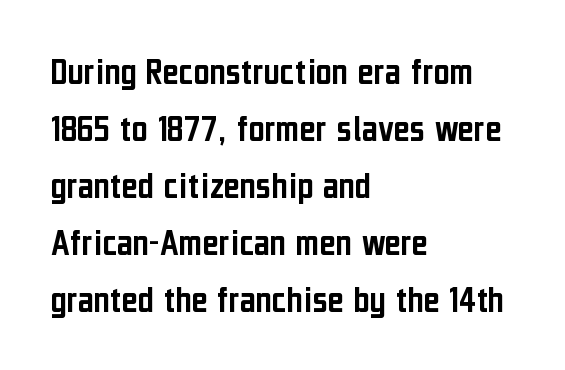
Each word holds together tightly as a unit, with standard inter-letter gaps. This rendering uses left alignment, leaving the right contour irregular. The letters stand straight up with perfectly vertical stems. Only glyphs here, with clear space below each row. The font family rendered here belongs to the sans-serif group. Character widths vary here, with narrow letters taking less room than wide ones.
